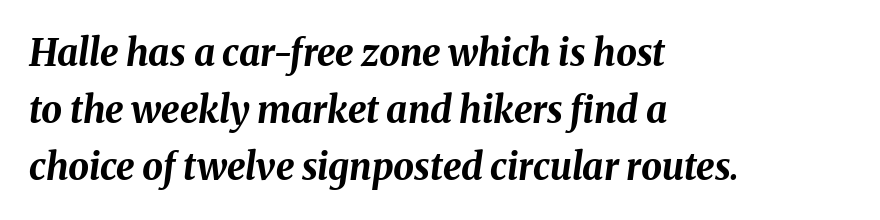
The image shows 37 px bold type, italic (leaning right); set left-aligned, normal line spacing (1.54x), normal letter spacing, not underlined; medium stroke contrast and a medium x-height.
